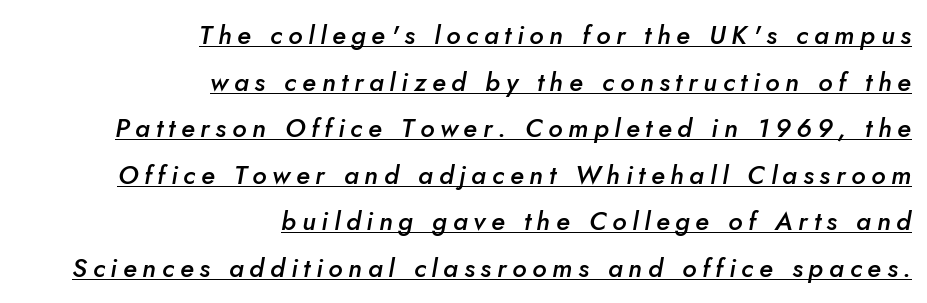
The image shows 26 px text type, italic (leaning right); set right-aligned, line spacing 1.79x, unusually wide letter spacing (+0.22 em), underlined.
